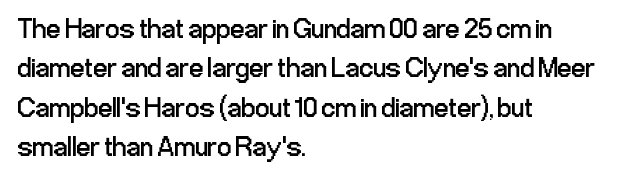
Each letter keeps its own natural width here, so spacing adapts to shape. Is there any slant? The stems are plumb. The strip under each line holds only bare page. The line-height multiplier appears to be the usual default.
